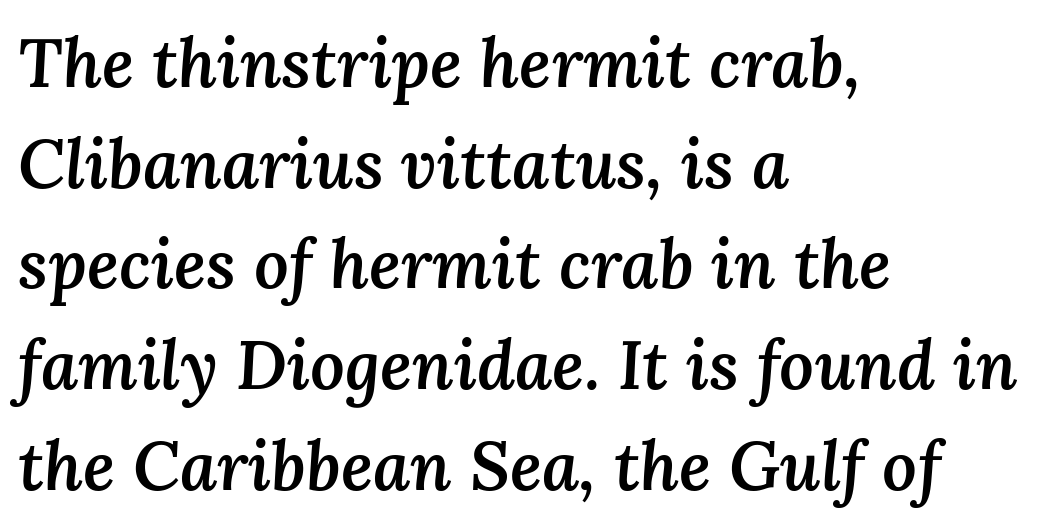
Q: Is the text bold? A: Semi-bold.
Q: Is the text italic (slanted)? A: Yes, it leans right by about 3 degrees.
Q: Is the text underlined? A: No.
Q: How is the paragraph aligned? A: Left-aligned.
Q: Is the spacing between letters normal or unusually wide? A: Normal.
Q: Is the spacing between lines tight, normal or loose? A: Normal.
Q: Width (condensed, normal, or wide)? A: Normal.
Q: Stroke contrast? A: Medium.
Q: x-height? A: Medium.
Q: Monospaced? A: No.
